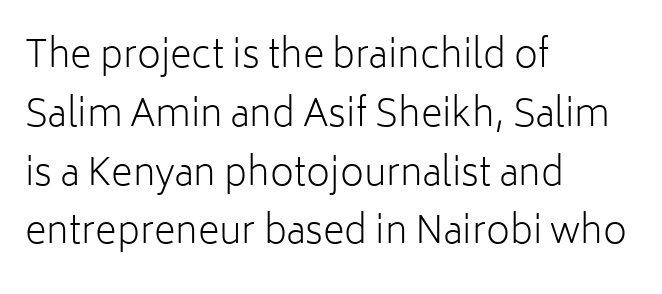
The image shows 37 px light sans-serif type, upright; set left-aligned, normal line spacing (1.59x), normal letter spacing, not underlined; low stroke contrast and a medium x-height.
